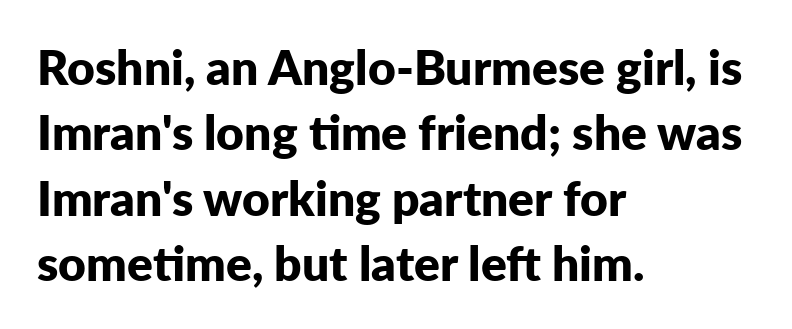
This sample has the flowing, uneven cadence of proportional lettering. Look at the stroke-to-counter ratio: heavy, a bold. A student would call this left alignment; a typographer would say flush left, rag right. Stroke terminals: plain, sans-serif. Compared with typical body copy, the letter spacing here is the same. The axis of the letterforms is exactly vertical.
